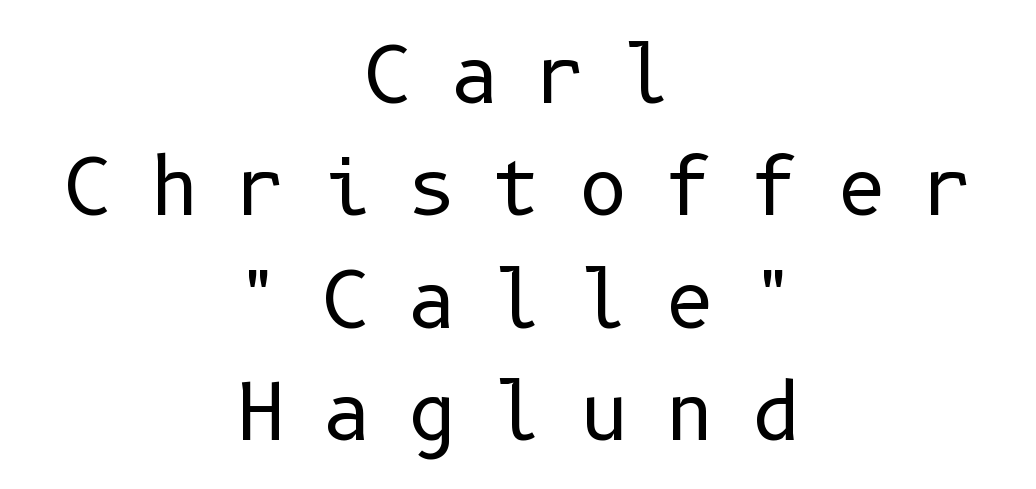
The image shows 76 px regular-weight sans-serif type, upright; set centered, normal line spacing (1.48x), unusually wide letter spacing (+0.48 em), not underlined; low stroke contrast and a medium x-height.
